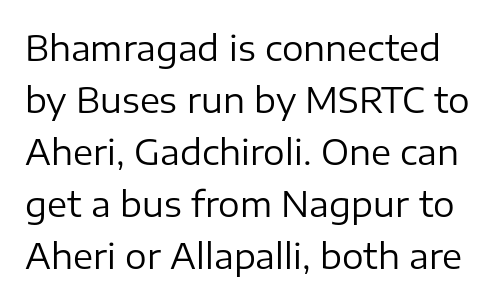
The image shows 34 px regular-weight sans-serif type, upright; set normal line spacing (1.53x), normal letter spacing, not underlined; low stroke contrast and a medium x-height.
